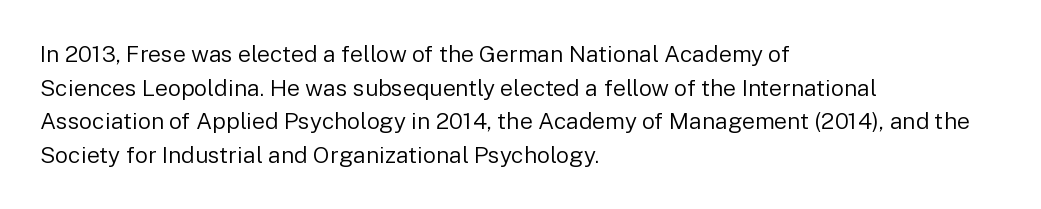
{"italic": "no", "bold": "no", "underline": "no", "align": "left", "line_spacing": "normal", "line_spacing_ratio": 1.46, "letter_spacing": "normal", "letter_spacing_em": 0.0, "glyph_px": 23}
